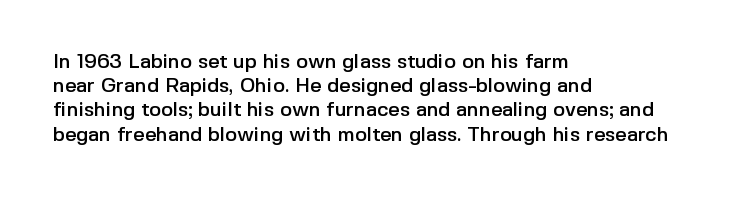
Q: Is the text italic (slanted)? A: No, it is upright.
Q: Is the text underlined? A: No.
Q: How is the paragraph aligned? A: Left-aligned.
Q: Is the spacing between letters normal or unusually wide? A: Normal.
